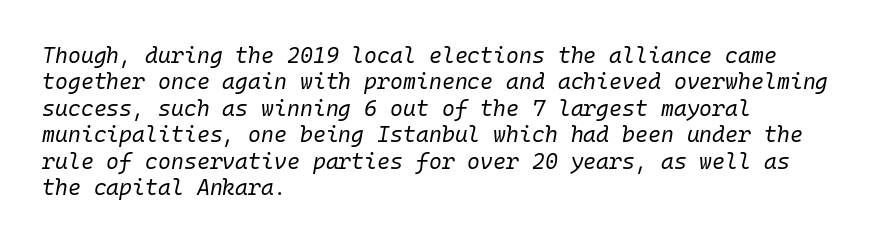
The image shows 22 px text type, italic (leaning right); set left-aligned, line spacing 1.2x, normal letter spacing, not underlined.
